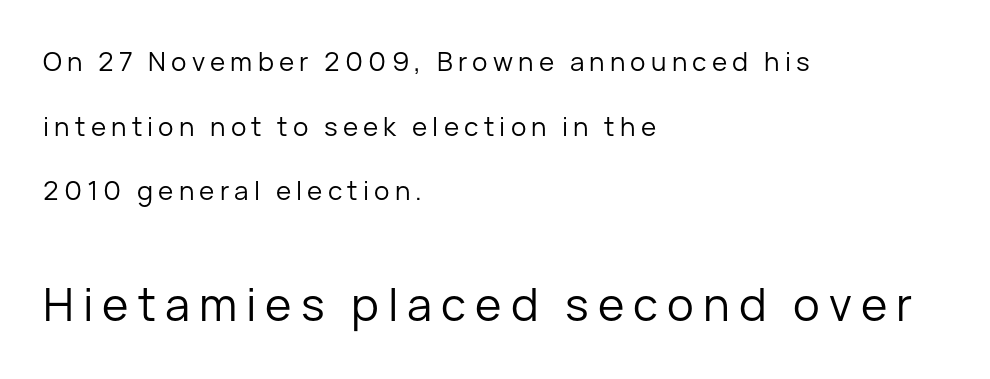
Q: Is the text bold? A: No.
Q: Is the text italic (slanted)? A: No, it is upright.
Q: Is the typeface a serif or a sans-serif typeface? A: Sans-serif.
Q: Is the text underlined? A: No.
Q: How is the paragraph aligned? A: Left-aligned.
Q: Is the spacing between letters normal or unusually wide? A: Unusually wide.
Q: Is the spacing between lines tight, normal or loose? A: Loose.
Q: Which block of text is set in a larger size, the first (top) or the second (bottom)? A: The second (bottom) one.
Q: Width (condensed, normal, or wide)? A: Normal.
Q: Stroke contrast? A: Low.
Q: x-height? A: Medium.
Q: Monospaced? A: No.
